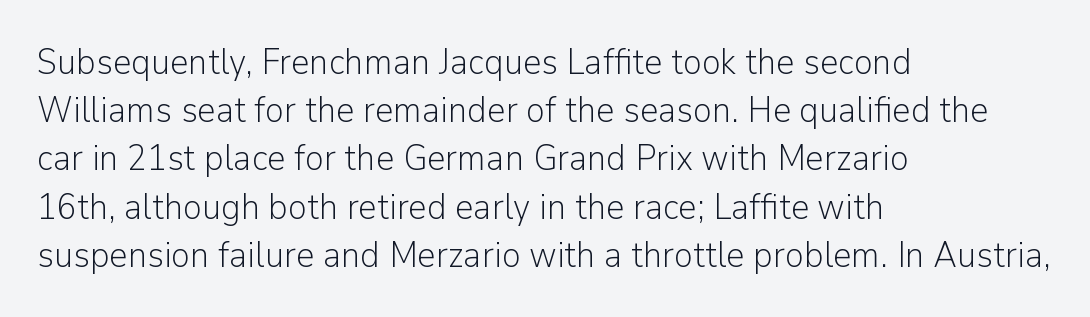
{"serif": "no", "italic": "no", "bold": "no", "weight": "light", "width": "normal", "stroke_contrast": "low", "x_height": "medium", "monospaced": "no", "underline": "no", "align": "left", "line_spacing": "normal", "line_spacing_ratio": 1.34, "letter_spacing": "normal", "letter_spacing_em": 0.0, "glyph_px": 36}
